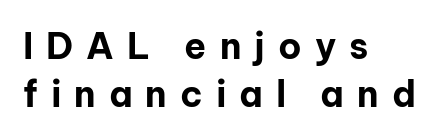
Q: Is the text bold? A: Yes.
Q: Is the text italic (slanted)? A: No, it is upright.
Q: Is the typeface a serif or a sans-serif typeface? A: Sans-serif.
Q: Is the text underlined? A: No.
Q: How is the paragraph aligned? A: Left-aligned.
Q: Is the spacing between letters normal or unusually wide? A: Unusually wide.
Q: Is the spacing between lines tight, normal or loose? A: Normal.
Q: Width (condensed, normal, or wide)? A: Normal.
Q: Stroke contrast? A: Low.
Q: x-height? A: Medium.
Q: Monospaced? A: No.
